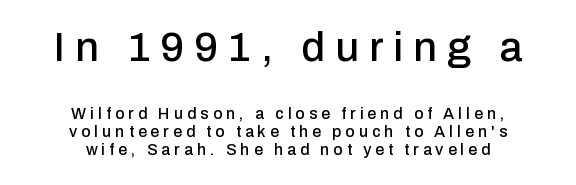
{"serif": "no", "italic": "no", "width": "normal", "stroke_contrast": "low", "x_height": "medium", "monospaced": "no", "underline": "no", "align": "center", "line_spacing": "tight", "line_spacing_ratio": 1.13, "letter_spacing": "wide", "letter_spacing_em": 0.25, "larger_block": "first", "size_ratio": 2.56, "glyph_px": 41}
